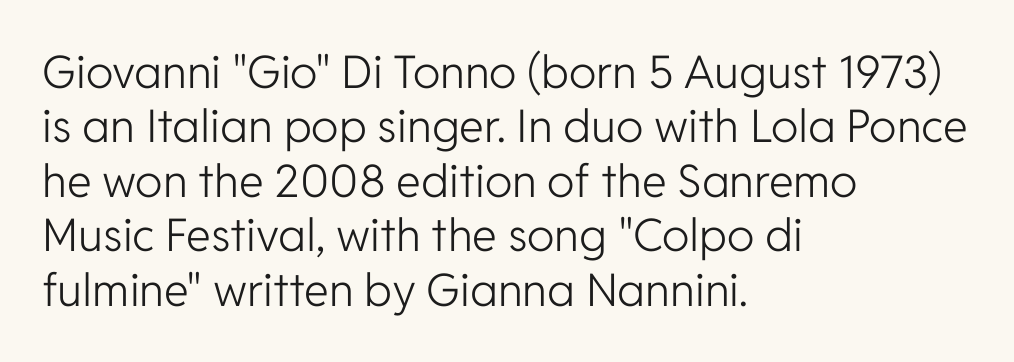
{"serif": "no", "italic": "no", "bold": "no", "weight": "light", "width": "normal", "stroke_contrast": "low", "x_height": "medium", "monospaced": "no", "underline": "no", "align": "left", "line_spacing_ratio": 1.21, "letter_spacing": "normal", "letter_spacing_em": 0.0, "glyph_px": 45}
